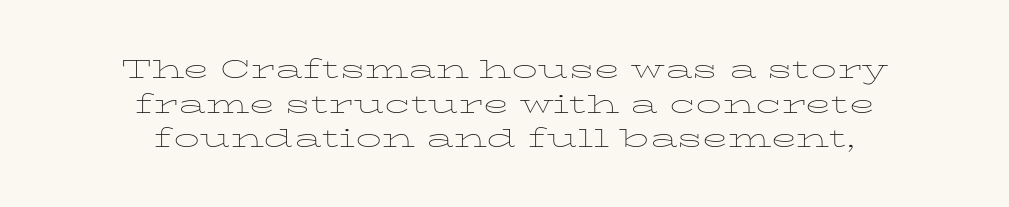
The image shows 26 px text type, upright; set centered, normal line spacing (1.33x), normal letter spacing, not underlined.
